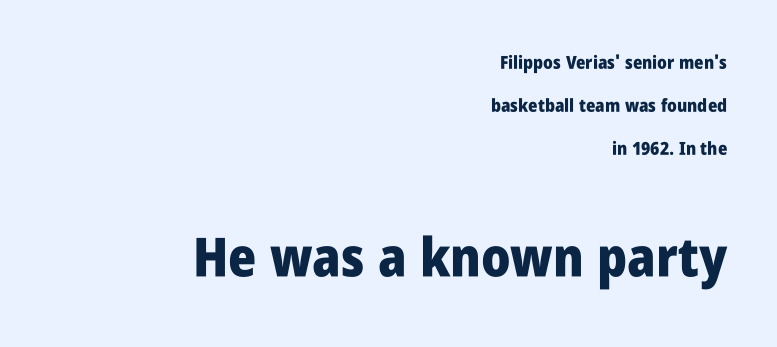
The image shows 54 px heavy, condensed sans-serif type, upright; set right-aligned, loose line spacing (2.39x), normal letter spacing, not underlined; the second (bottom) block is 3.0x larger; low stroke contrast and a large x-height.
